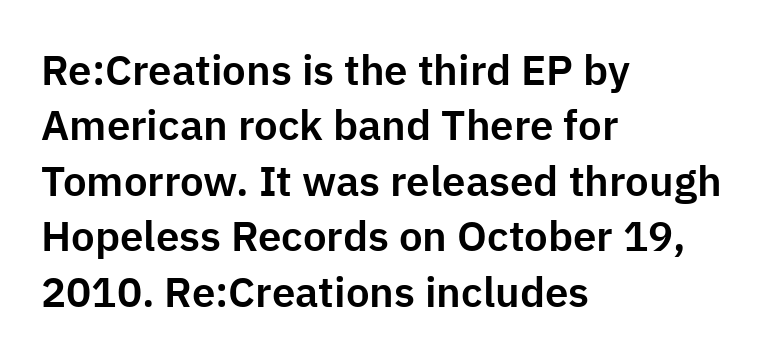
The image shows 42 px sans-serif type, upright; set left-aligned, normal line spacing (1.32x), normal letter spacing, not underlined; low stroke contrast and a medium x-height.
